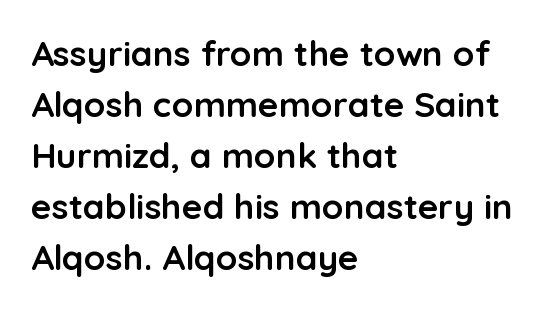
{"serif": "no", "italic": "no", "bold": "yes", "weight": "semibold", "width": "normal", "stroke_contrast": "low", "x_height": "medium", "monospaced": "no", "underline": "no", "align": "left", "line_spacing": "normal", "line_spacing_ratio": 1.46, "letter_spacing": "normal", "letter_spacing_em": 0.0, "glyph_px": 35}
